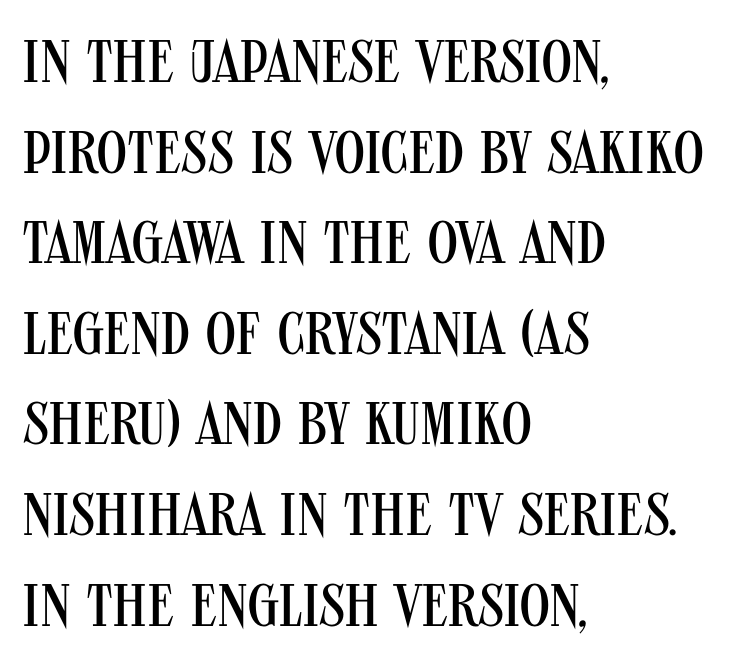
The image shows 60 px regular-weight, condensed sans-serif type, upright; set left-aligned, normal line spacing (1.51x), normal letter spacing, not underlined; medium stroke contrast and a large x-height.
